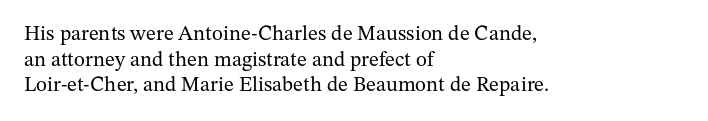
Does extra space separate the letters? No, they use regular spacing. The passage is arranged the way most books set body copy — flush left. The area under the type is left untouched. The face looks like a standard text weight, possibly lighter. Notice how the stems are strictly vertical — no italics here.
